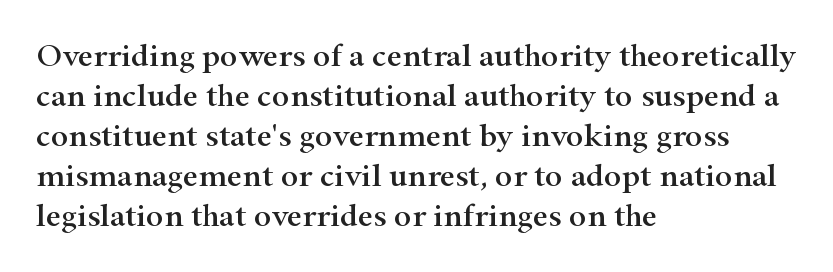
The image shows 33 px wide serif type, upright; set left-aligned, line spacing 1.21x, normal letter spacing, not underlined; high stroke contrast and a small x-height.
